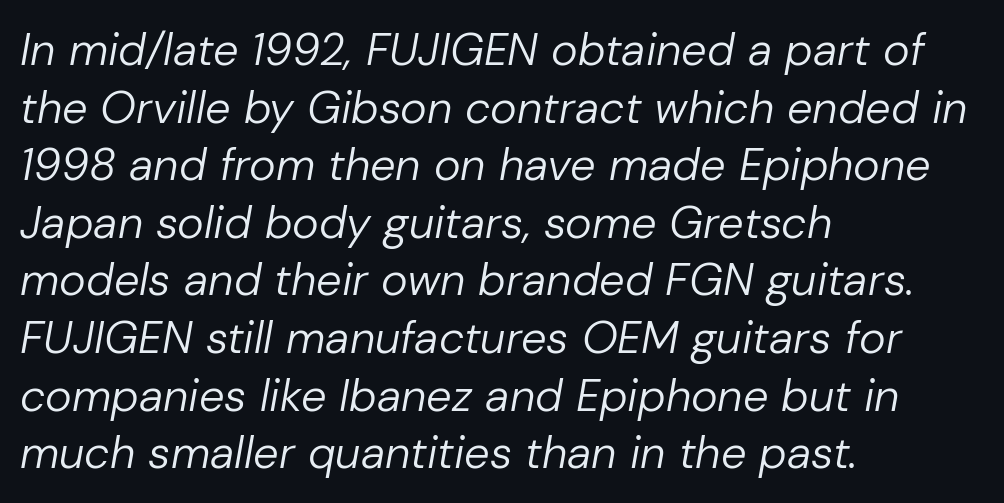
Letters rest on an invisible, unmarked baseline. The glyphs look as if they've been sheared to an angle. Successive baselines arrive at the customary interval. The strokes carry an ordinary text weight at most. The rag falls on the right side of this text block.
